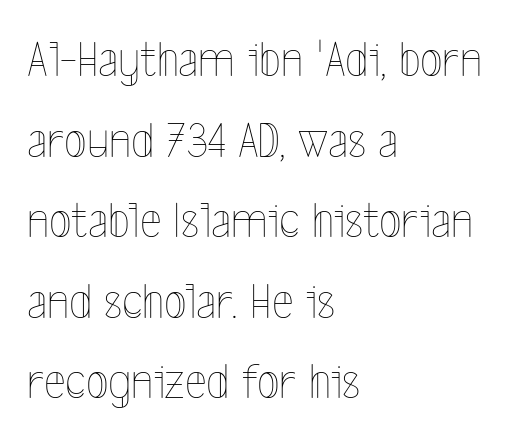
Leftover space on each line is placed entirely after the last word. Normally led — the rows are evenly, conventionally spaced. The space directly below the letters is spotless. Upright lettering throughout. Look at the tracking — it's just the regular setting, nothing added.
